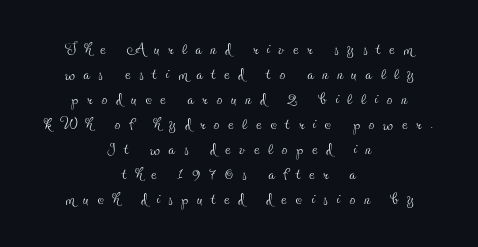
Descenders hang freely into open space. Each stroke keeps to a modest, everyday thickness or less. One glance says dense: line gaps are narrower than usual. The passage is arranged like a title page — every line centered. Words appear elongated and porous because spacing is wide.
